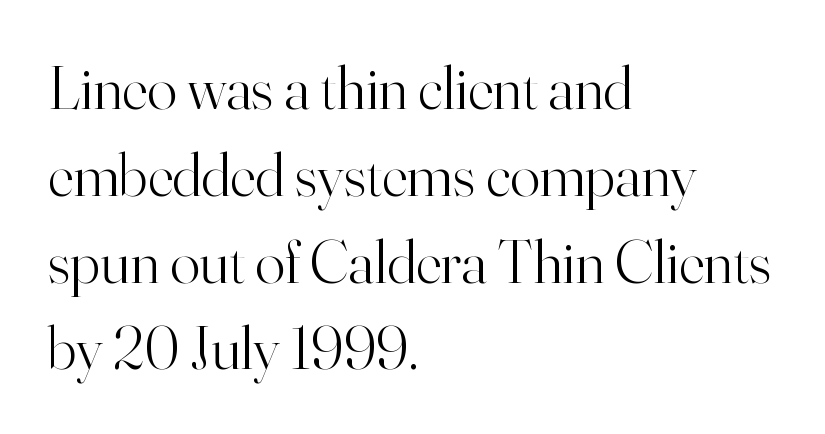
Q: Is the text bold? A: No.
Q: Is the text italic (slanted)? A: No, it is upright.
Q: Is the typeface a serif or a sans-serif typeface? A: Serif.
Q: Is the text underlined? A: No.
Q: How is the paragraph aligned? A: Left-aligned.
Q: Is the spacing between letters normal or unusually wide? A: Normal.
Q: Is the spacing between lines tight, normal or loose? A: Normal.
Q: Width (condensed, normal, or wide)? A: Normal.
Q: Stroke contrast? A: High.
Q: x-height? A: Small.
Q: Monospaced? A: No.
